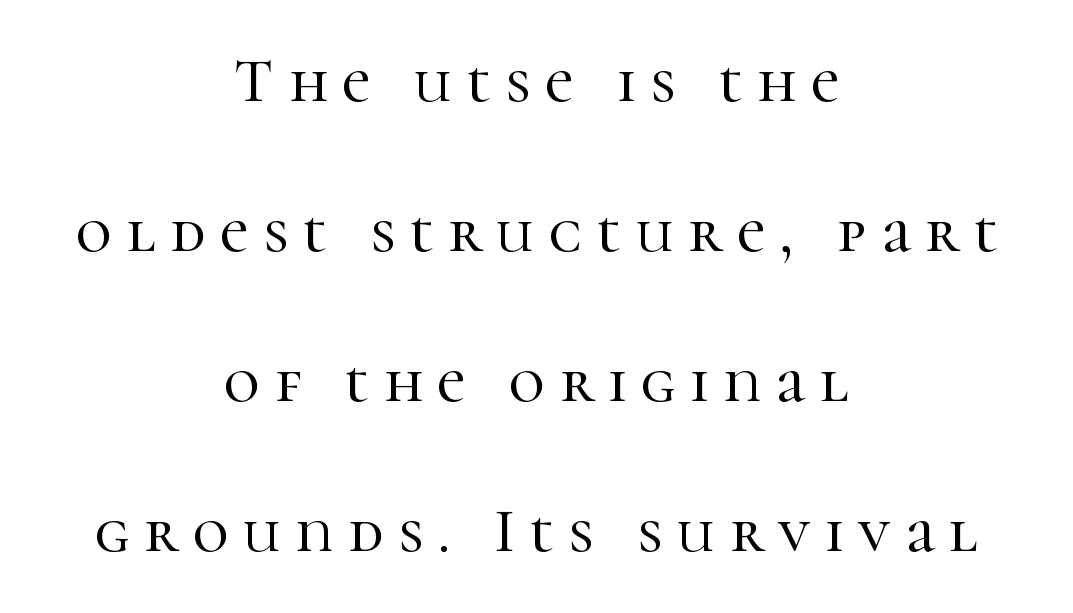
Q: Is the text italic (slanted)? A: No, it is upright.
Q: Is the typeface a serif or a sans-serif typeface? A: Serif.
Q: Is the text underlined? A: No.
Q: How is the paragraph aligned? A: Centered.
Q: Is the spacing between letters normal or unusually wide? A: Unusually wide.
Q: Is the spacing between lines tight, normal or loose? A: Loose.
Q: Width (condensed, normal, or wide)? A: Normal.
Q: Stroke contrast? A: High.
Q: x-height? A: Medium.
Q: Monospaced? A: No.
